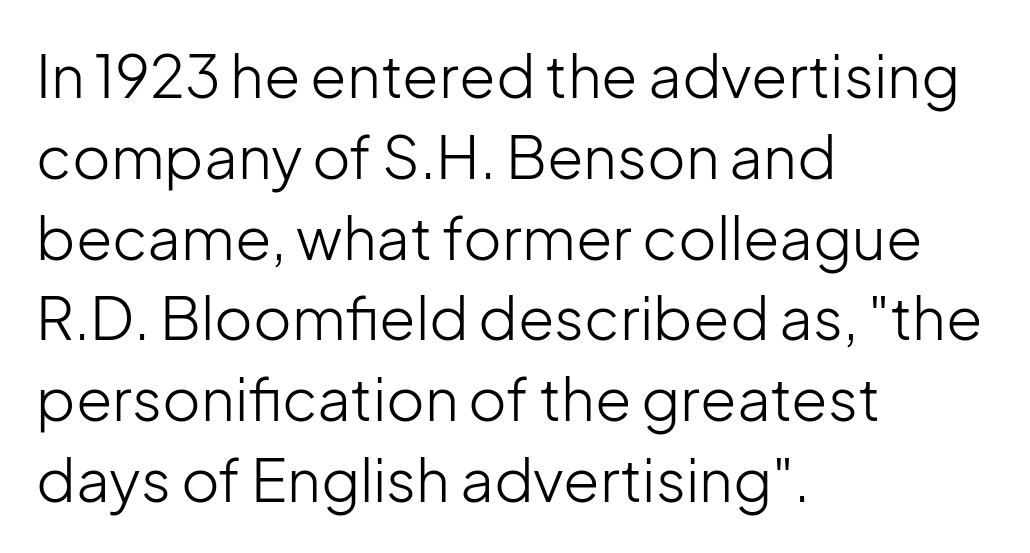
{"serif": "no", "italic": "no", "bold": "no", "weight": "light", "width": "normal", "stroke_contrast": "low", "x_height": "medium", "monospaced": "no", "underline": "no", "align": "left", "line_spacing": "normal", "line_spacing_ratio": 1.37, "letter_spacing": "normal", "letter_spacing_em": 0.0, "glyph_px": 59}
